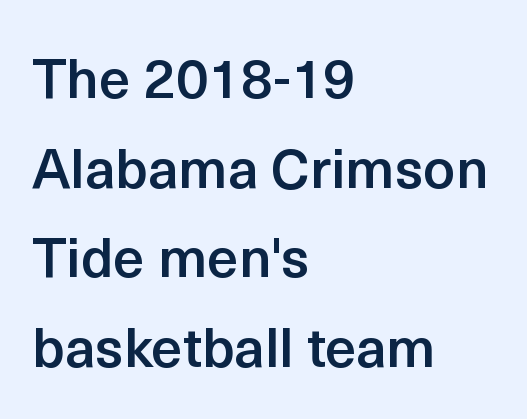
The characters look somewhat weighty, a semibold short of true bold. Layout note: lines flush left. The face used here is a sans, in the tradition of grotesques and geometrics. Inter-character spacing is left at the font's built-in metrics.
